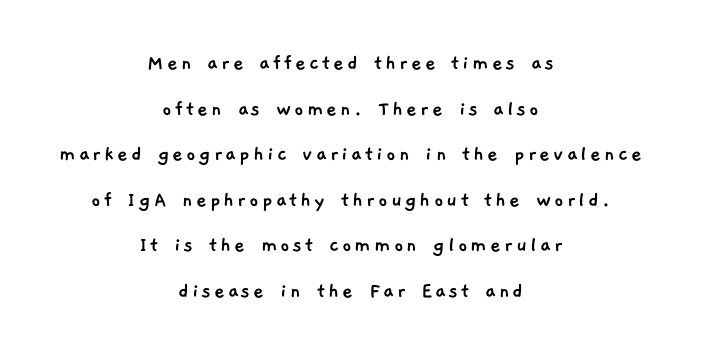
{"underline": "no", "align": "center", "line_spacing": "loose", "line_spacing_ratio": 1.98, "glyph_px": 23}
